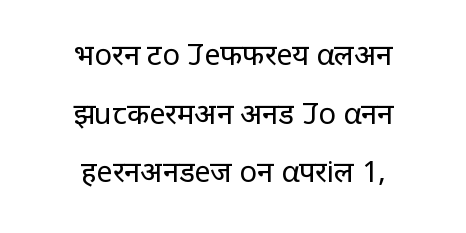
Q: Is the text bold? A: No.
Q: Is the text italic (slanted)? A: No, it is upright.
Q: Is the typeface a serif or a sans-serif typeface? A: Sans-serif.
Q: Is the text underlined? A: No.
Q: How is the paragraph aligned? A: Centered.
Q: Is the spacing between letters normal or unusually wide? A: Normal.
Q: Is the spacing between lines tight, normal or loose? A: Loose.
Q: Width (condensed, normal, or wide)? A: Normal.
Q: Stroke contrast? A: Low.
Q: x-height? A: Large.
Q: Monospaced? A: No.
